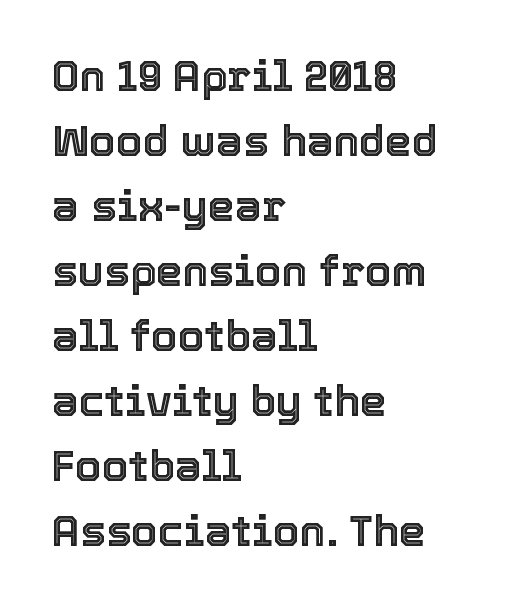
Q: Is the text italic (slanted)? A: No, it is upright.
Q: Is the text underlined? A: No.
Q: How is the paragraph aligned? A: Left-aligned.
Q: Is the spacing between letters normal or unusually wide? A: Normal.
Q: Is the spacing between lines tight, normal or loose? A: Normal.
Q: Width (condensed, normal, or wide)? A: Normal.
Q: x-height? A: Medium.
Q: Monospaced? A: No.
